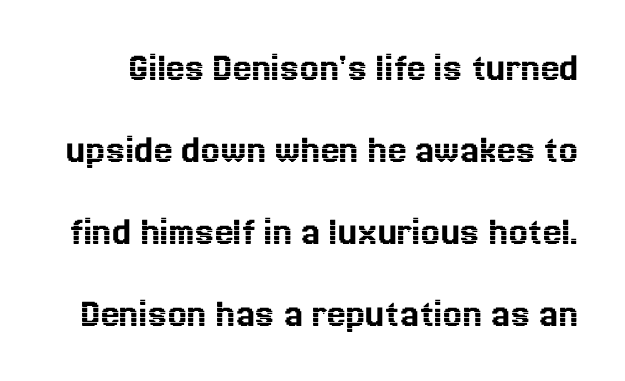
Nothing unusual about the tracking: characters are spaced as the font intends. These lines stand farther apart than default settings would place them. Here the designer chose a conventional face with non-uniform glyph widths. The type sits square on the baseline with zero lean. Clear beneath every line of the passage.
